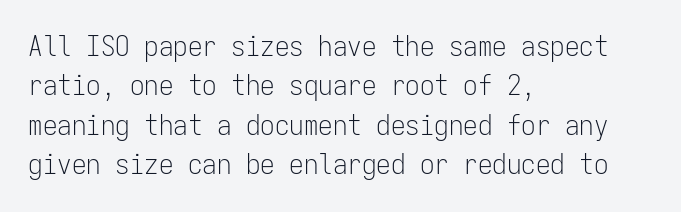
Ordinary non-slanted type is in use. This rendering leaves character spacing at its baseline value. The type family on display is of the sans-serif kind. The glyphs are unaccompanied by any horizontal stroke below them.
